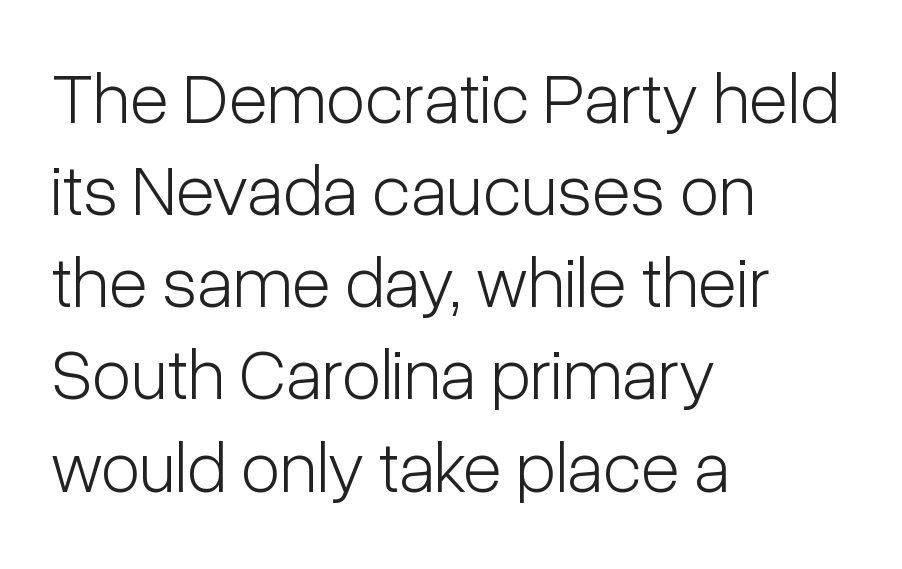
Character widths vary here, with narrow letters taking less room than wide ones. Stems here are at most as thick as an everyday book face. Anything drawn beneath the words? Only blank space. Does the lettering tilt? It doesn't — this is upright. The font family rendered here belongs to the sans-serif group.
